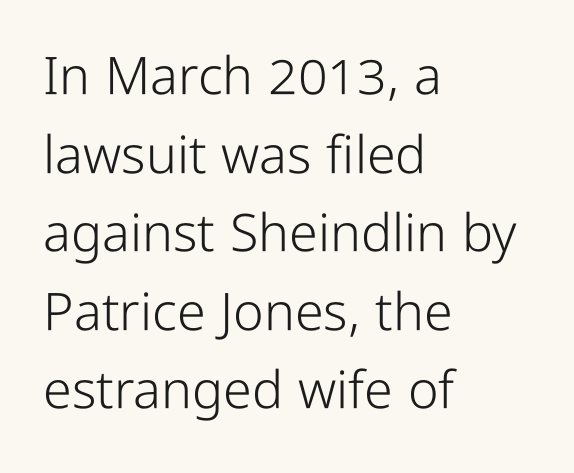
The image shows 52 px light, condensed sans-serif type, upright; set left-aligned, normal line spacing (1.51x), normal letter spacing, not underlined; low stroke contrast and a medium x-height.
